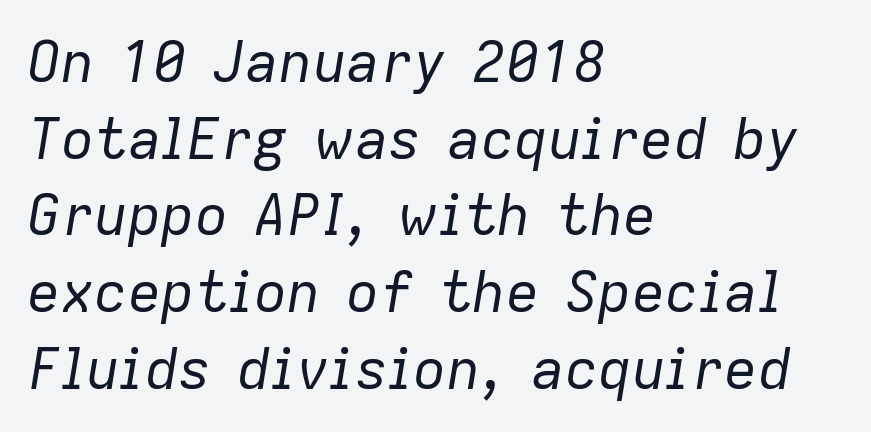
The weight tops out at a normal text grade. Here the glyphs are tracked normally, forming tight word shapes. The face used here has a pronounced slope to its letters. All the whitespace from short lines collects on the right. The glyphs are unaccompanied by any horizontal stroke below them.
